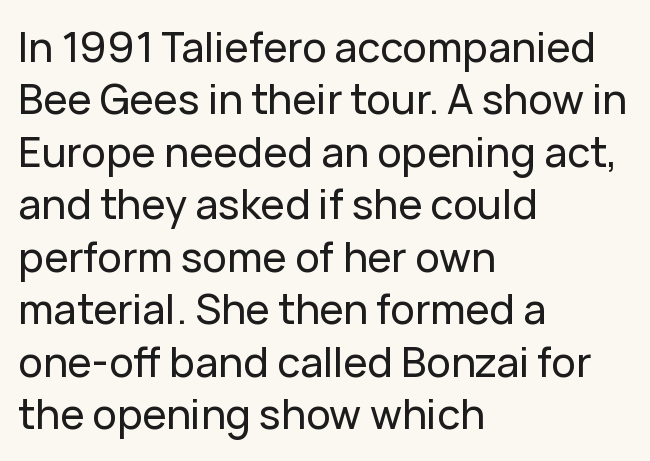
Normally led — the rows are evenly, conventionally spaced. The typeface chosen for these lines omits serifs. This rendering features lettering with no underline. These lines are set flush left with a ragged right edge.
